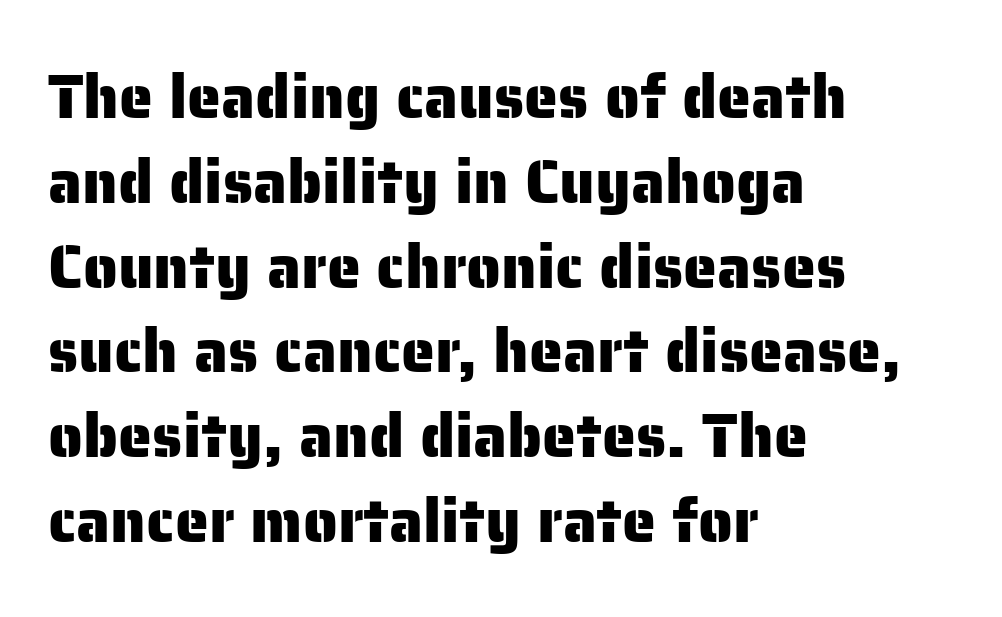
Line starts are locked; line ends wander. Leading matches the norm, producing a regular column. This is roman type, the default non-slanted kind. The glyphs are unaccompanied by any horizontal stroke below them. A typesetter would label this face a sans.
